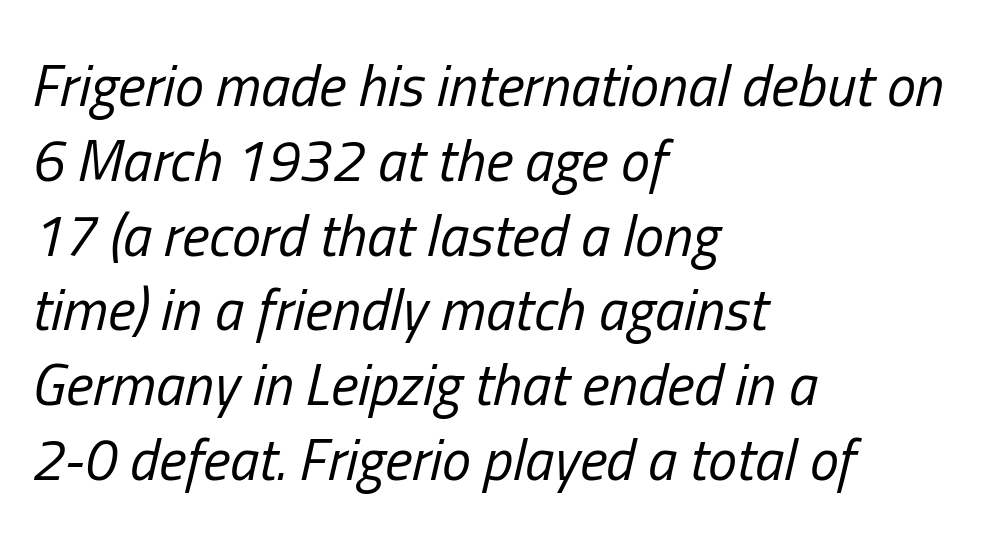
Stems and bowls with no extra thickness — not bold. Decoration check: the copy has no underline. Typeset ragged right — the left edge is the straight one. Between one letter and the next there's only the usual sliver of space.
